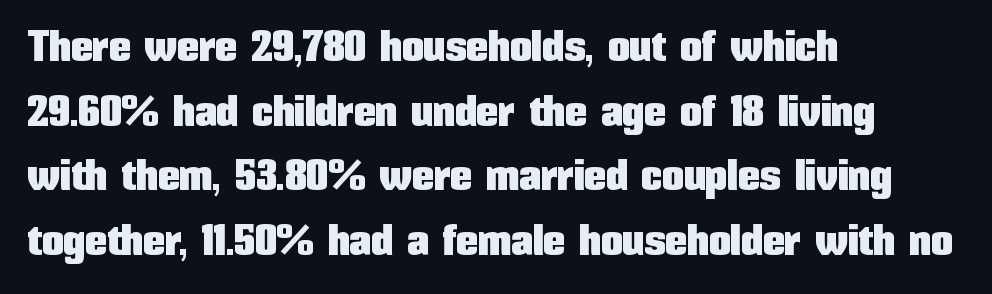
{"serif": "no", "italic": "no", "width": "condensed", "stroke_contrast": "low", "x_height": "medium", "monospaced": "no", "underline": "no", "align": "left", "line_spacing": "normal", "line_spacing_ratio": 1.47, "letter_spacing": "normal", "letter_spacing_em": 0.0, "glyph_px": 44}
